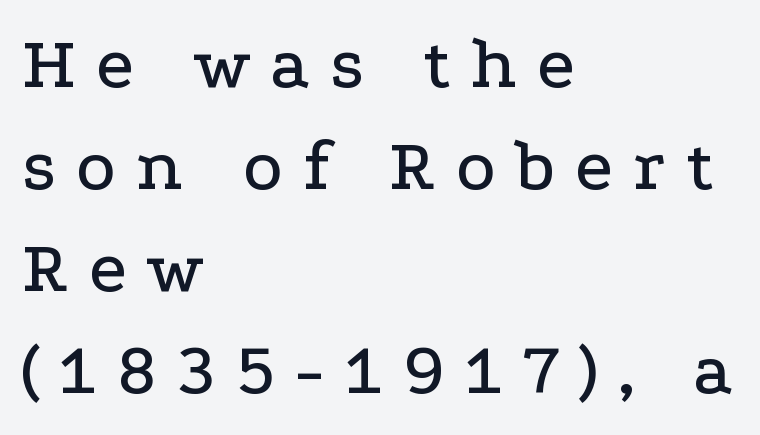
{"serif": "yes", "italic": "no", "width": "wide", "stroke_contrast": "low", "x_height": "medium", "monospaced": "no", "underline": "no", "align": "left", "line_spacing": "normal", "line_spacing_ratio": 1.36, "letter_spacing": "wide", "letter_spacing_em": 0.27, "glyph_px": 75}
